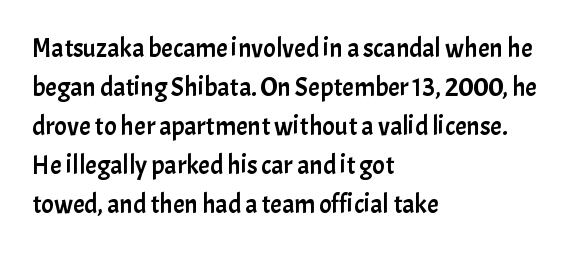
{"italic": "no", "underline": "no", "align": "left", "line_spacing": "normal", "line_spacing_ratio": 1.5, "letter_spacing": "normal", "letter_spacing_em": 0.0, "glyph_px": 26}
